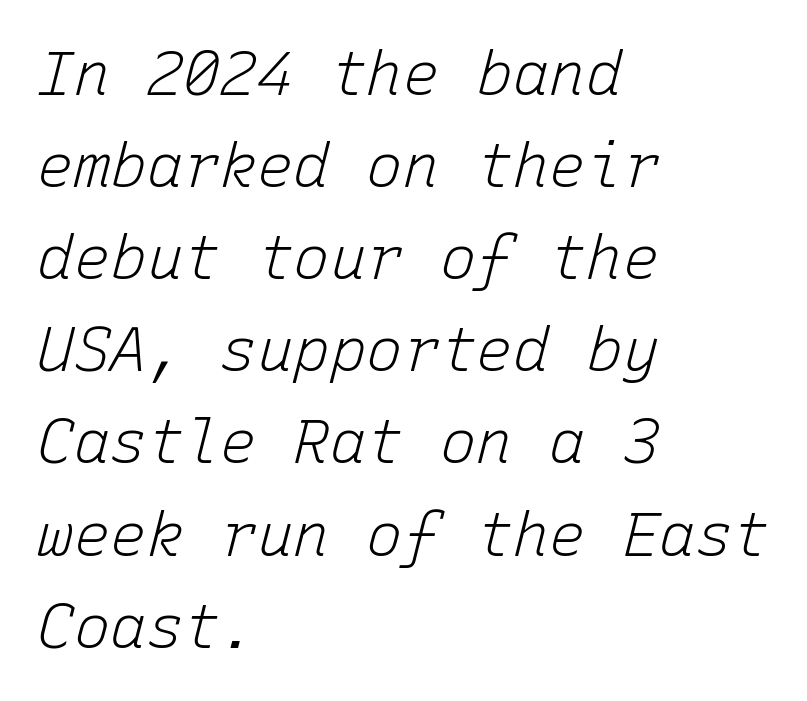
These lines were composed using italics. The words here are not underlined. Leading: standard. The rag falls on the right side of this text block.
